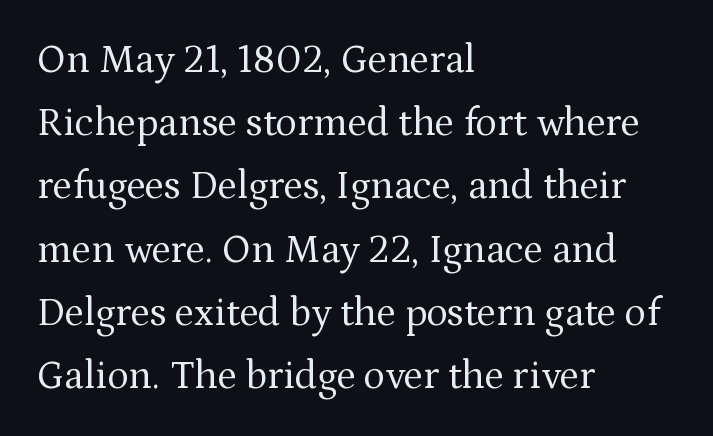
{"serif": "yes", "italic": "no", "bold": "no", "weight": "regular", "width": "normal", "stroke_contrast": "medium", "x_height": "medium", "monospaced": "no", "underline": "no", "align": "left", "line_spacing": "normal", "line_spacing_ratio": 1.58, "letter_spacing": "normal", "letter_spacing_em": 0.0, "glyph_px": 40}
